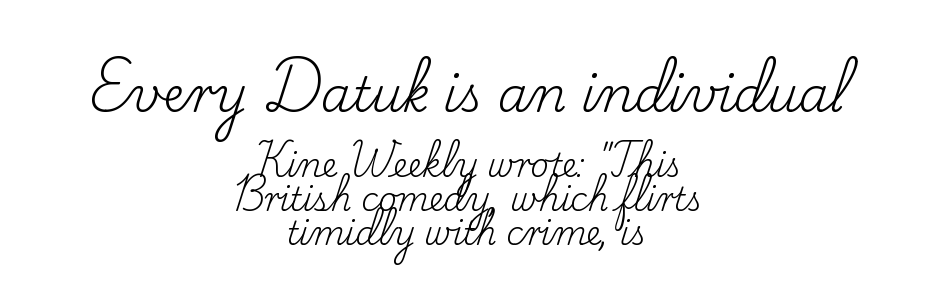
Q: Is the text bold? A: No.
Q: Is the text italic (slanted)? A: Yes.
Q: Is the typeface a serif or a sans-serif typeface? A: Serif.
Q: Is the text underlined? A: No.
Q: How is the paragraph aligned? A: Centered.
Q: Is the spacing between letters normal or unusually wide? A: Normal.
Q: Is the spacing between lines tight, normal or loose? A: Tight.
Q: Which block of text is set in a larger size, the first (top) or the second (bottom)? A: The first (top) one.
Q: Width (condensed, normal, or wide)? A: Normal.
Q: Stroke contrast? A: Low.
Q: x-height? A: Small.
Q: Monospaced? A: No.
